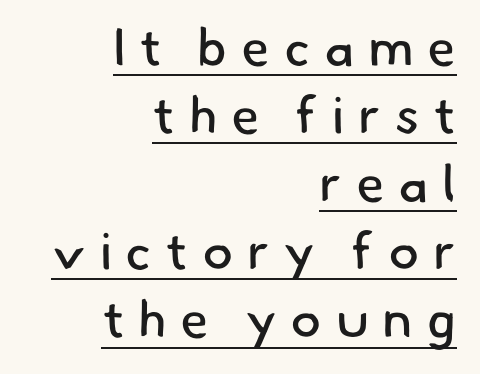
Q: Is the text bold? A: No.
Q: Is the typeface a serif or a sans-serif typeface? A: Sans-serif.
Q: Is the text underlined? A: Yes.
Q: How is the paragraph aligned? A: Right-aligned.
Q: Is the spacing between letters normal or unusually wide? A: Unusually wide.
Q: Is the spacing between lines tight, normal or loose? A: Normal.
Q: Width (condensed, normal, or wide)? A: Normal.
Q: Stroke contrast? A: Low.
Q: x-height? A: Small.
Q: Monospaced? A: No.
